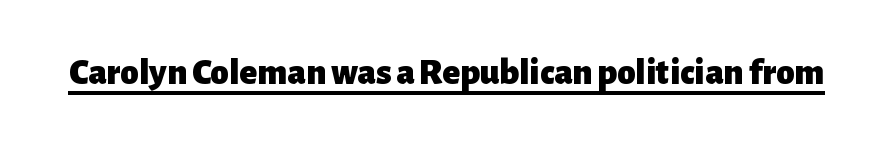
Q: Is the text bold? A: Yes.
Q: Is the text italic (slanted)? A: No, it is upright.
Q: Is the typeface a serif or a sans-serif typeface? A: Sans-serif.
Q: Is the text underlined? A: Yes.
Q: Is the spacing between letters normal or unusually wide? A: Normal.
Q: Width (condensed, normal, or wide)? A: Normal.
Q: Stroke contrast? A: Low.
Q: x-height? A: Medium.
Q: Monospaced? A: No.
